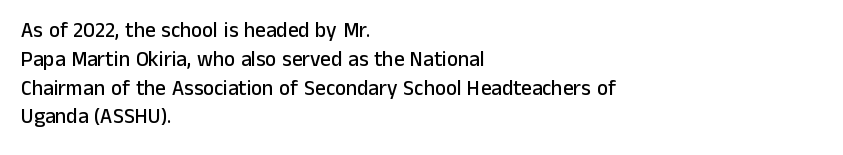
The compositor pushed each line to the left boundary. The strip under each line holds only bare page. When letters stand straight like this, we call the style roman or upright. Letter spacing: default. In terms of leading, this rendering sits right in the middle.
